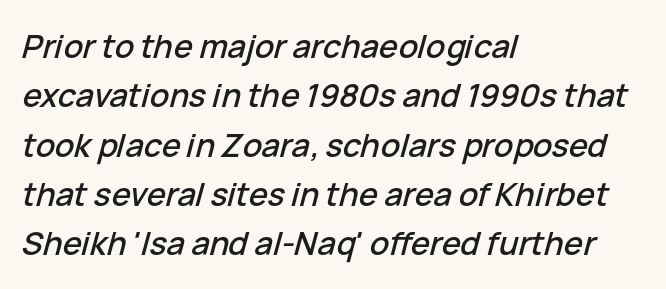
{"italic": "yes", "lean": "right", "slant_degrees": 15, "width": "normal", "stroke_contrast": "low", "x_height": "medium", "monospaced": "no", "underline": "no", "align": "left", "line_spacing": "normal", "line_spacing_ratio": 1.54, "letter_spacing": "normal", "letter_spacing_em": 0.0, "glyph_px": 32}
